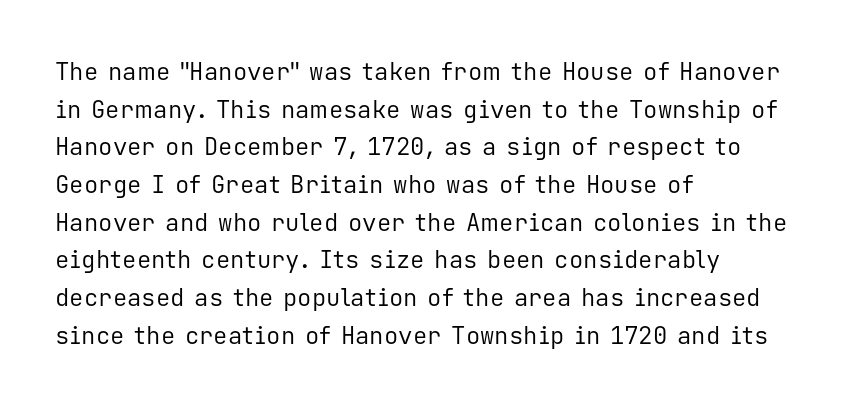
Q: Is the text bold? A: No.
Q: Is the text italic (slanted)? A: No, it is upright.
Q: Is the text underlined? A: No.
Q: How is the paragraph aligned? A: Left-aligned.
Q: Is the spacing between letters normal or unusually wide? A: Normal.
Q: Is the spacing between lines tight, normal or loose? A: Normal.
